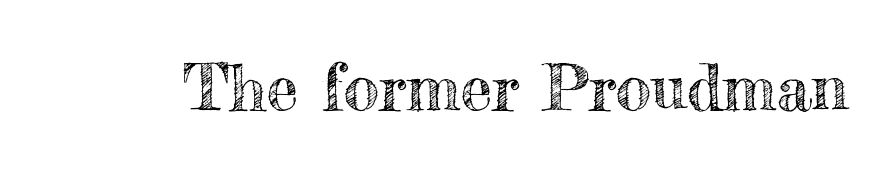
The image shows 64 px text type, upright; set normal letter spacing, not underlined; a small x-height.
